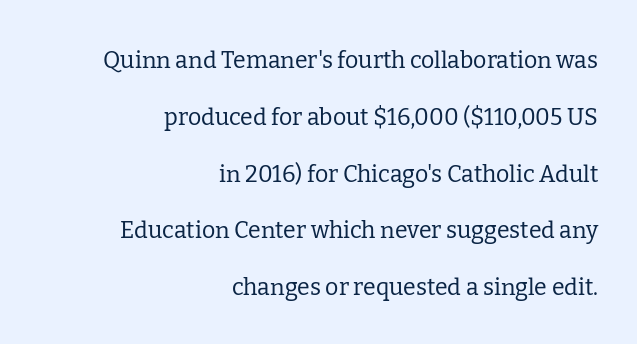
Honestly, the rows look like they've been pulled way apart. Inter-character spacing is left at the font's built-in metrics. Posture: vertical. This reads as an unemphasized weight, regular at the heaviest.
